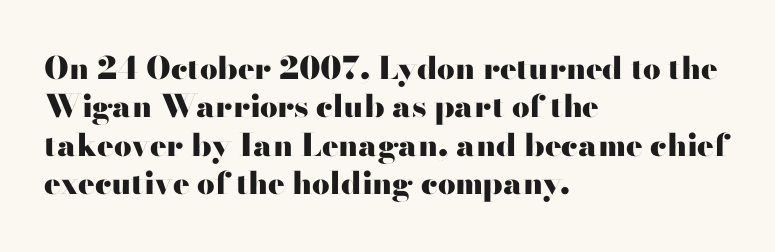
Q: Is the text bold? A: Yes.
Q: Is the text italic (slanted)? A: No, it is upright.
Q: Is the typeface a serif or a sans-serif typeface? A: Sans-serif.
Q: Is the text underlined? A: No.
Q: How is the paragraph aligned? A: Left-aligned.
Q: Is the spacing between letters normal or unusually wide? A: Normal.
Q: Width (condensed, normal, or wide)? A: Wide.
Q: Stroke contrast? A: High.
Q: x-height? A: Small.
Q: Monospaced? A: No.
